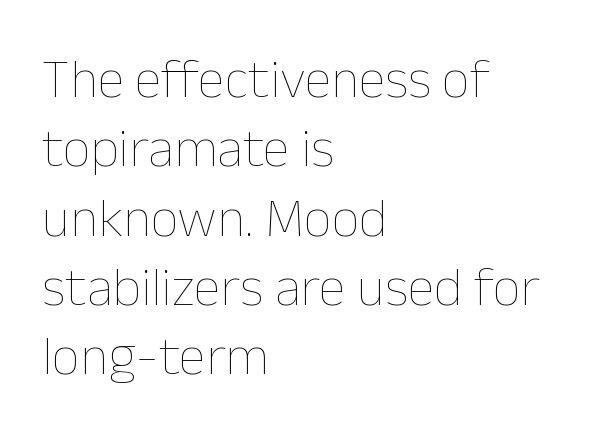
A classic flush-left, rag-right setting is used for this passage. The type is set solid horizontally, with unmodified tracking. The rendering uses a moderate line-height, typical for paragraphs. Posture: upright roman. The letterforms sit at book weight or below. The rendering uses natural spacing where letterforms have individual widths.
